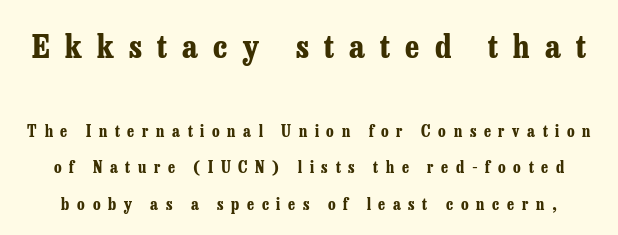
{"serif": "yes", "italic": "no", "bold": "yes", "weight": "bold", "width": "condensed", "stroke_contrast": "low", "x_height": "medium", "monospaced": "no", "underline": "no", "line_spacing": "loose", "line_spacing_ratio": 2.28, "letter_spacing": "wide", "letter_spacing_em": 0.48, "larger_block": "first", "size_ratio": 2.0, "glyph_px": 32}
